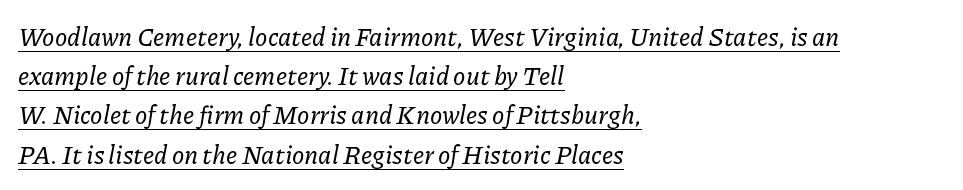
The image shows 25 px text type, italic (leaning right); set left-aligned, normal line spacing (1.57x), normal letter spacing, underlined.
